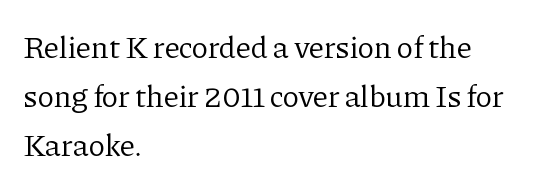
{"serif": "yes", "italic": "no", "bold": "no", "weight": "regular", "width": "normal", "stroke_contrast": "low", "x_height": "medium", "monospaced": "no", "underline": "no", "align": "left", "line_spacing": "normal", "line_spacing_ratio": 1.58, "letter_spacing": "normal", "letter_spacing_em": 0.0, "glyph_px": 31}
